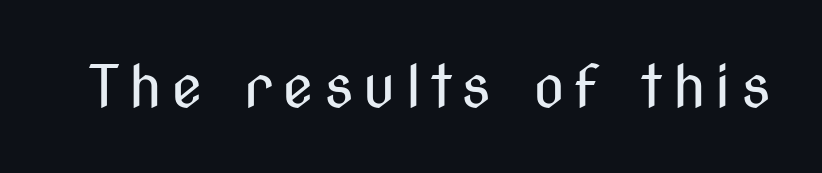
Q: Is the text bold? A: No.
Q: Is the text italic (slanted)? A: No, it is upright.
Q: Is the typeface a serif or a sans-serif typeface? A: Sans-serif.
Q: Is the text underlined? A: No.
Q: Width (condensed, normal, or wide)? A: Condensed.
Q: Stroke contrast? A: Medium.
Q: x-height? A: Medium.
Q: Monospaced? A: No.
